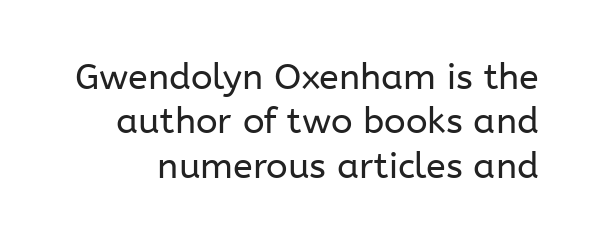
Q: Is the text bold? A: No.
Q: Is the text italic (slanted)? A: No, it is upright.
Q: Is the typeface a serif or a sans-serif typeface? A: Sans-serif.
Q: Is the text underlined? A: No.
Q: Is the spacing between letters normal or unusually wide? A: Normal.
Q: Width (condensed, normal, or wide)? A: Normal.
Q: Stroke contrast? A: Low.
Q: x-height? A: Medium.
Q: Monospaced? A: No.
